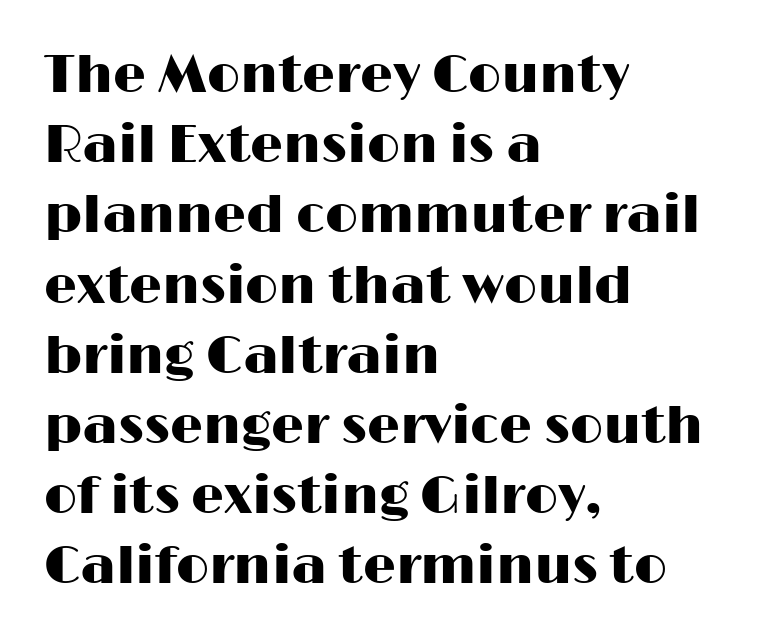
The image shows 52 px wide sans-serif type, upright; set left-aligned, normal line spacing (1.35x), normal letter spacing, not underlined; high stroke contrast and a medium x-height.
